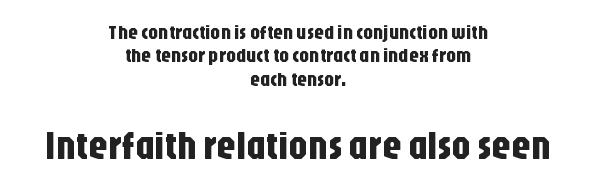
You could call the tracking neutral — neither tight nor loose. Size contrast runs from small at the top to large at the bottom. These lines are composed in type without serifs. A typesetter would call this proportional, since set widths differ per character. This sample is center-justified, so both line endings float freely.
